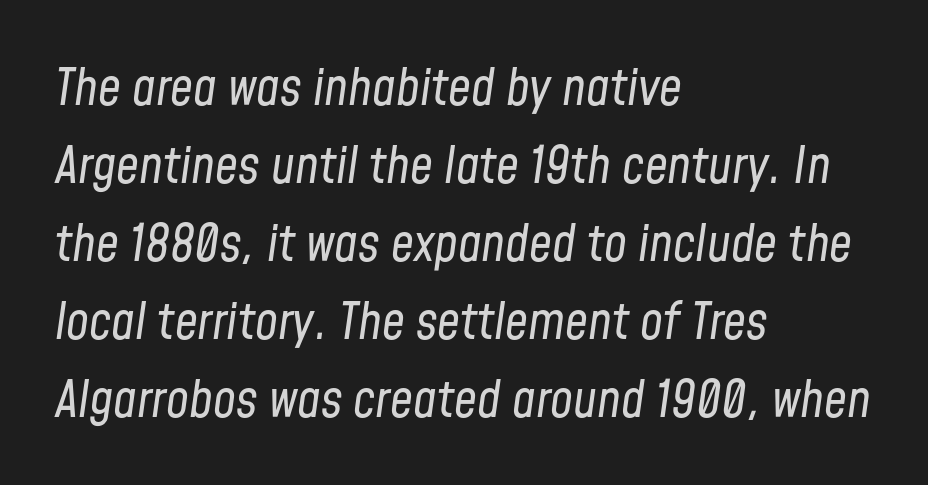
The typesetting does not lean heavy: it is not bold. Is this a fixed-width face? No — the glyphs have proportional, varying widths. Is the letter spacing exaggerated? No — it looks like the ordinary default. Interline gaps are of average width in this sample. Horizontal alignment here is leftward, the default for most running prose.
